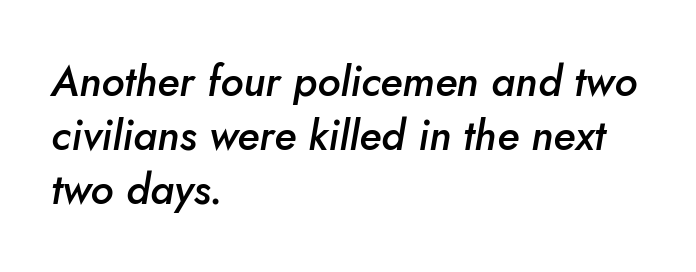
Q: Is the text bold? A: Semi-bold.
Q: Is the text italic (slanted)? A: Yes, it leans right by about 10 degrees.
Q: Is the text underlined? A: No.
Q: How is the paragraph aligned? A: Left-aligned.
Q: Is the spacing between letters normal or unusually wide? A: Normal.
Q: Is the spacing between lines tight, normal or loose? A: Normal.
Q: Width (condensed, normal, or wide)? A: Normal.
Q: Stroke contrast? A: Low.
Q: x-height? A: Small.
Q: Monospaced? A: No.
